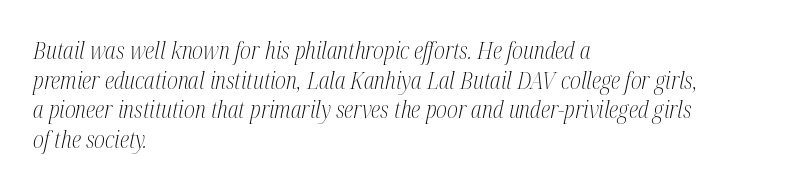
The image shows 24 px text type, italic (leaning right); set left-aligned, line spacing 1.23x, normal letter spacing, not underlined.
